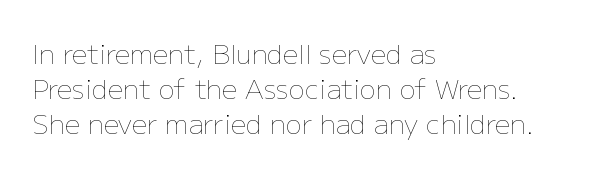
{"italic": "no", "bold": "no", "underline": "no", "align": "left", "line_spacing": "normal", "line_spacing_ratio": 1.3, "letter_spacing": "normal", "letter_spacing_em": 0.0, "glyph_px": 27}
